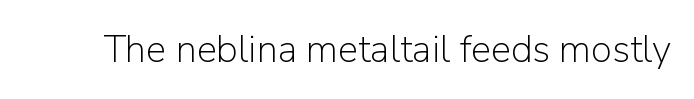
Heft: none added — not bold. Spacing between characters is what you'd get straight out of the box. In terms of letterform style, serifs are entirely absent. Bare-footed words on every line. The rendering uses natural spacing where letterforms have individual widths.
